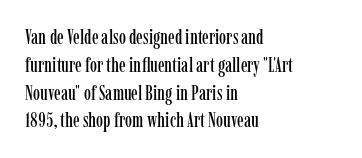
Ordinary non-slanted type is in use. If you drew a ruler down the left edge, every line would touch it. Underlining? Definitely not there. Rows of type keep a routine distance in the vertical direction. Observe the ordinary spacing: letters are neighbours, not strangers.
